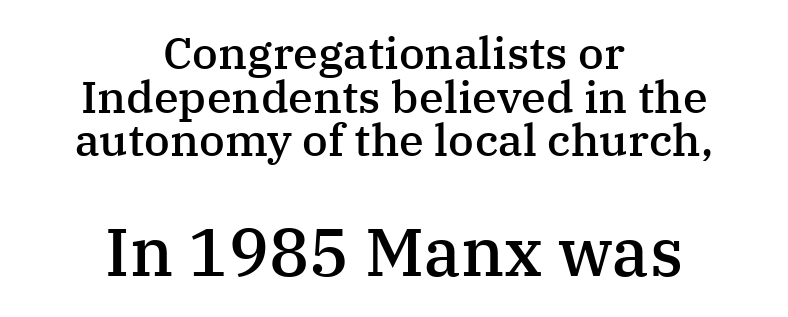
The image shows 67 px semibold serif type, upright; set centered, tight line spacing (0.97x), normal letter spacing, not underlined; the second (bottom) block is 1.49x larger; medium stroke contrast and a medium x-height.
